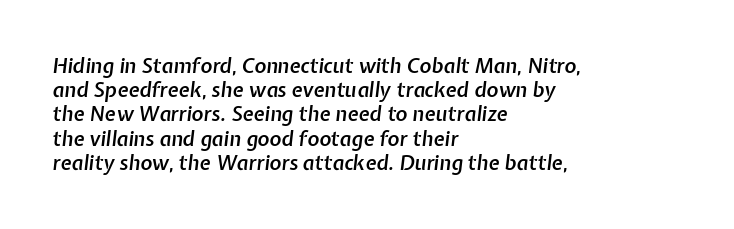
Is the letter spacing exaggerated? No — it looks like the ordinary default. The strokes are fattened partway — semibold, not bold. The lettering tilts uniformly, giving the passage an italic look. These lines are set flush left with a ragged right edge. The strip under each line holds only bare page.
